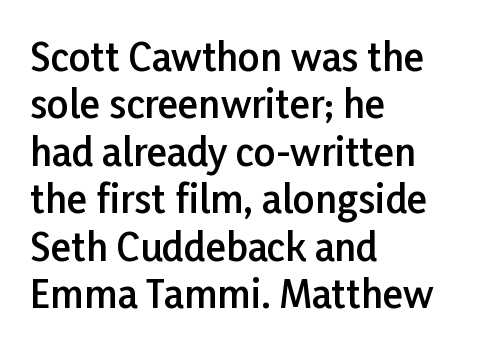
The image shows 38 px semibold sans-serif type, upright; set left-aligned, normal line spacing (1.25x), normal letter spacing, not underlined; low stroke contrast and a medium x-height.
